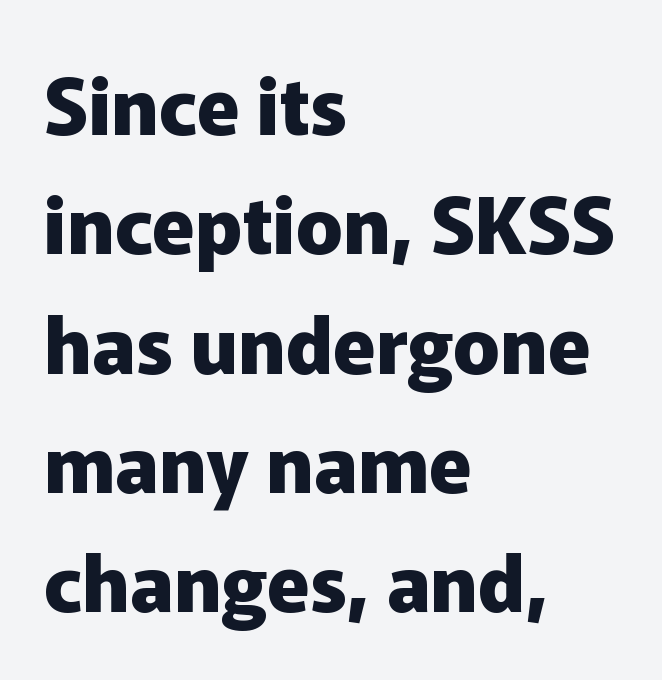
Is this a fixed-width face? No — the glyphs have proportional, varying widths. You'd pick this weight for a headline — it's a proper bold. Characters remain perfectly vertical along every line. Anything drawn beneath the words? Only blank space. These lines are composed in type without serifs. In CSS terms this would be text-align: left.
